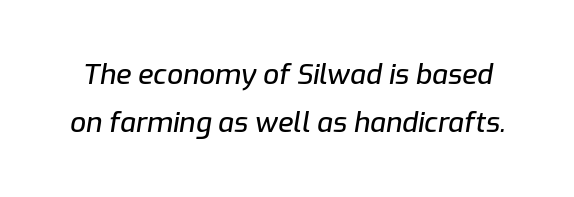
The image shows 28 px text type, italic (leaning right); set normal line spacing (1.7x), normal letter spacing, not underlined; low stroke contrast and a medium x-height.
